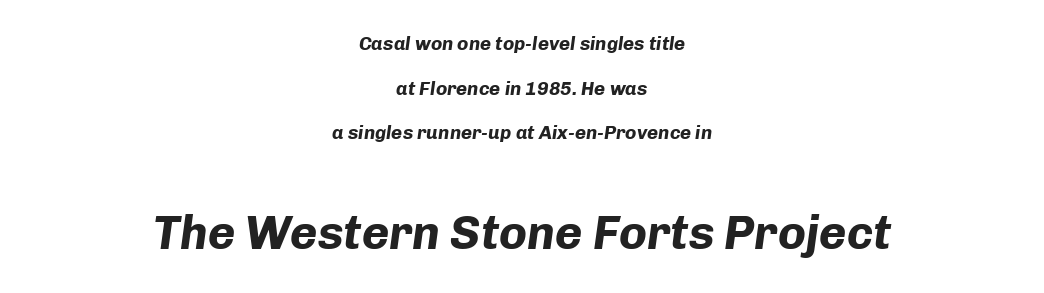
Varying glyph widths throughout — classic text-font behaviour. Anything drawn beneath the words? Only blank space. Inter-character spacing is left at the font's built-in metrics. Tall strokes in this sample are angled rather than plumb. The designer gave the closing block more size than the opening block. How would I describe the line gaps? Wide and relaxed.
